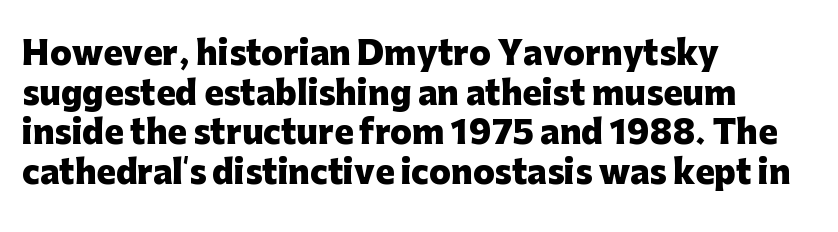
Q: Is the text bold? A: Yes.
Q: Is the text italic (slanted)? A: No, it is upright.
Q: Is the typeface a serif or a sans-serif typeface? A: Sans-serif.
Q: Is the text underlined? A: No.
Q: How is the paragraph aligned? A: Left-aligned.
Q: Is the spacing between letters normal or unusually wide? A: Normal.
Q: Width (condensed, normal, or wide)? A: Normal.
Q: Stroke contrast? A: Low.
Q: x-height? A: Medium.
Q: Monospaced? A: No.
